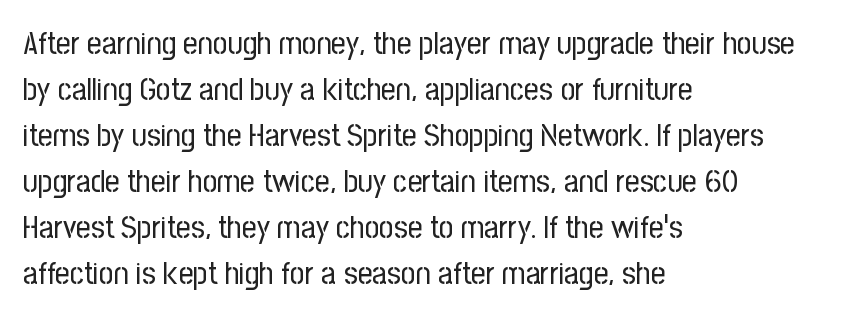
{"serif": "no", "italic": "no", "bold": "no", "weight": "regular", "width": "condensed", "stroke_contrast": "low", "x_height": "medium", "monospaced": "no", "underline": "no", "align": "left", "line_spacing": "normal", "line_spacing_ratio": 1.44, "letter_spacing": "normal", "letter_spacing_em": 0.0, "glyph_px": 32}
